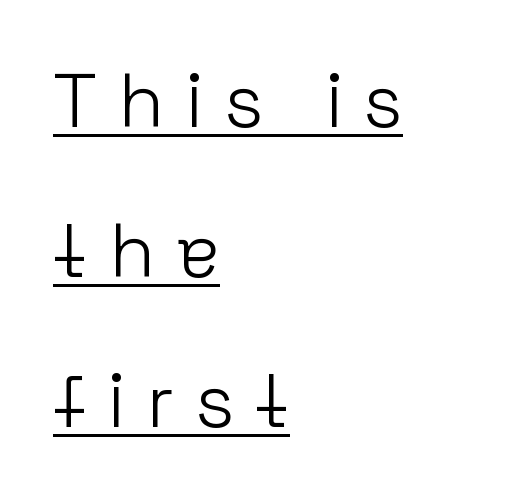
The image shows 75 px light sans-serif type, upright; set left-aligned, loose line spacing (2.0x), unusually wide letter spacing (+0.28 em), underlined; low stroke contrast and a medium x-height.
